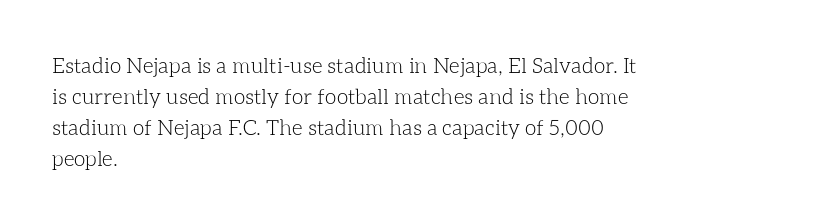
{"italic": "no", "bold": "no", "underline": "no", "align": "left", "line_spacing": "normal", "line_spacing_ratio": 1.48, "letter_spacing": "normal", "letter_spacing_em": 0.0, "glyph_px": 21}
